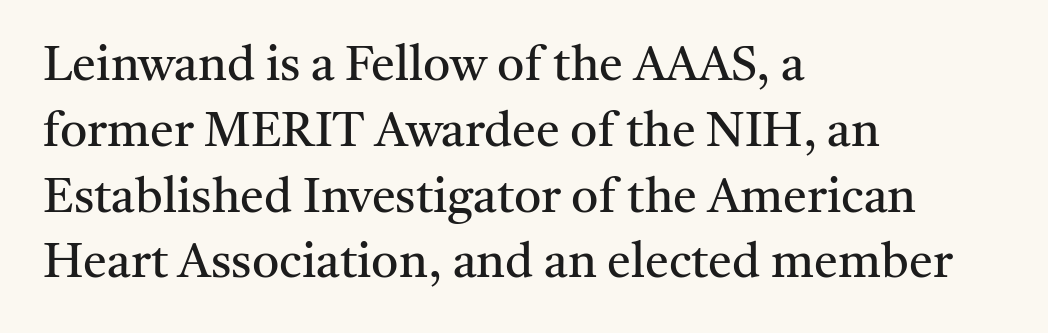
Q: Is the text bold? A: No.
Q: Is the text italic (slanted)? A: No, it is upright.
Q: Is the typeface a serif or a sans-serif typeface? A: Serif.
Q: Is the text underlined? A: No.
Q: How is the paragraph aligned? A: Left-aligned.
Q: Is the spacing between letters normal or unusually wide? A: Normal.
Q: Is the spacing between lines tight, normal or loose? A: Normal.
Q: Width (condensed, normal, or wide)? A: Normal.
Q: Stroke contrast? A: Medium.
Q: x-height? A: Medium.
Q: Monospaced? A: No.
